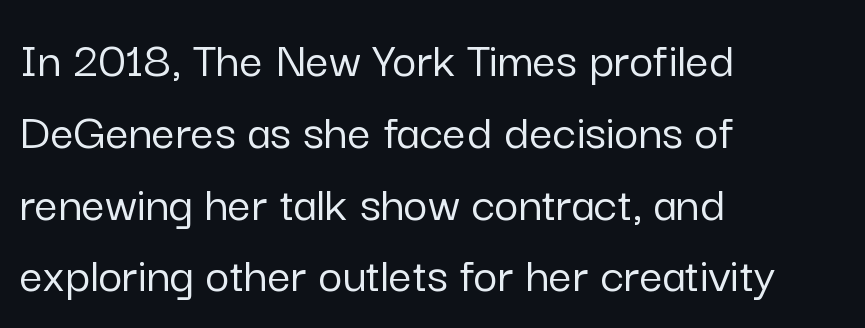
The ragged edge is on the right, which tells us the setting is flush left. Observe the absence of serifs on each vertical stroke in this sample. This sample uses an upright cut, with every glyph sitting square on the baseline. Check the space under the baseline: it is left empty.
